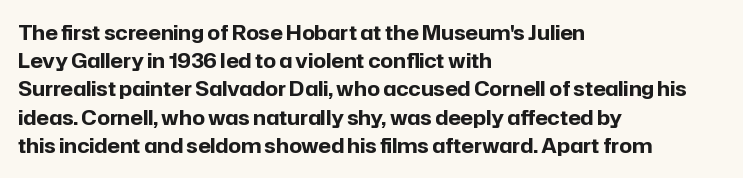
The image shows 20 px bold type, upright; set left-aligned, normal line spacing (1.41x), normal letter spacing, not underlined.
